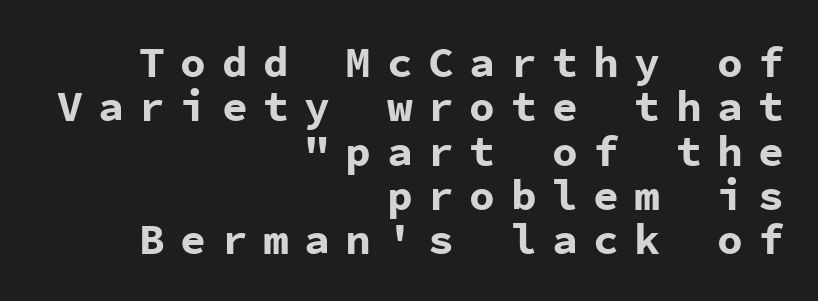
Does the copy run flush right? Yes — the right margin is perfectly even. A typesetter would call this heavily tracked-out type. The typeface chosen for these lines omits serifs. Closely set lines give the paragraph a compact silhouette.
